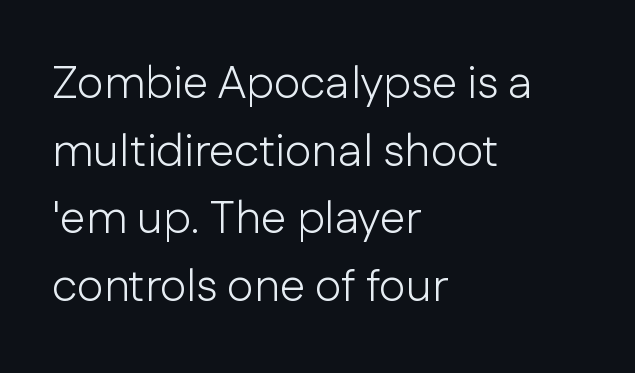
Q: Is the text bold? A: No.
Q: Is the text italic (slanted)? A: No, it is upright.
Q: Is the typeface a serif or a sans-serif typeface? A: Sans-serif.
Q: Is the text underlined? A: No.
Q: How is the paragraph aligned? A: Left-aligned.
Q: Is the spacing between letters normal or unusually wide? A: Normal.
Q: Is the spacing between lines tight, normal or loose? A: Normal.
Q: Width (condensed, normal, or wide)? A: Normal.
Q: Stroke contrast? A: Low.
Q: x-height? A: Medium.
Q: Monospaced? A: No.
